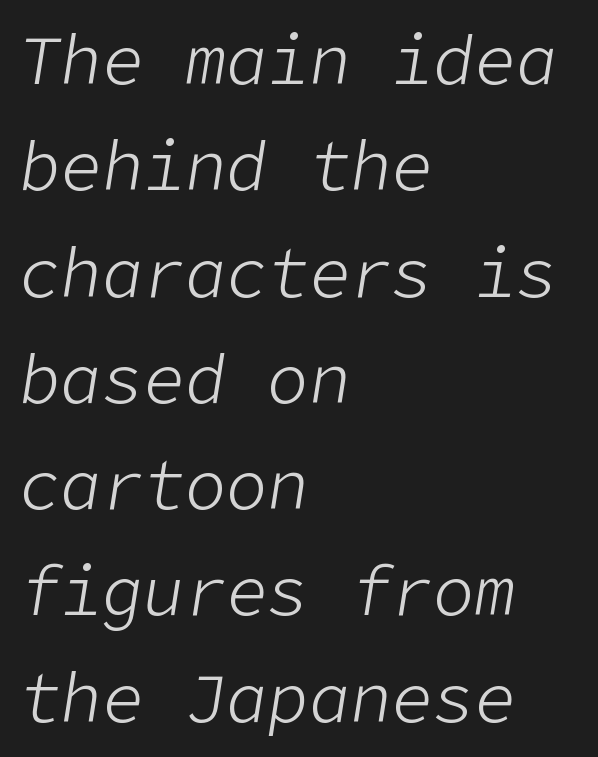
The image shows 69 px light type, italic (leaning right); set left-aligned, normal line spacing (1.54x), normal letter spacing, not underlined; low stroke contrast and a medium x-height.
